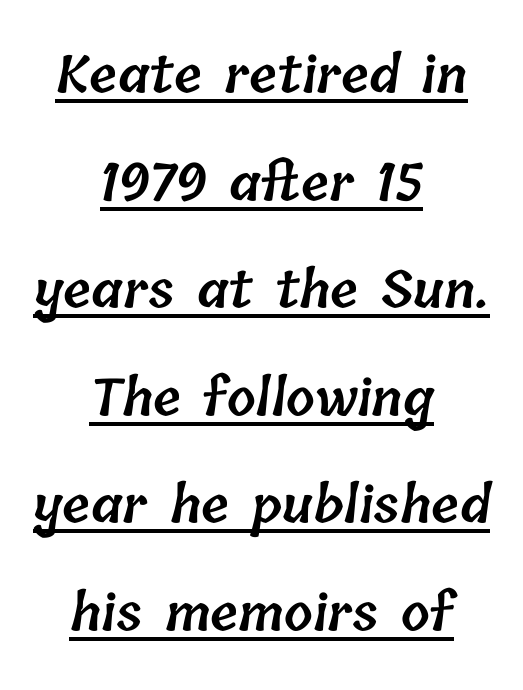
The image shows 51 px semibold type; set centered, loose line spacing (2.11x), normal letter spacing, underlined; low stroke contrast and a medium x-height.
